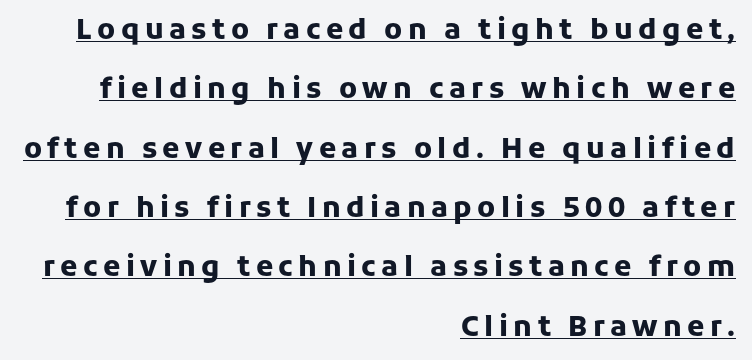
The image shows 28 px heavy sans-serif type, upright; set right-aligned, loose line spacing (2.12x), underlined; low stroke contrast and a medium x-height.
